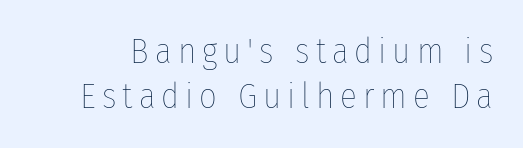
{"italic": "no", "bold": "no", "weight": "thin", "width": "condensed", "stroke_contrast": "low", "x_height": "medium", "monospaced": "no", "underline": "no", "line_spacing": "normal", "line_spacing_ratio": 1.28, "glyph_px": 35}
